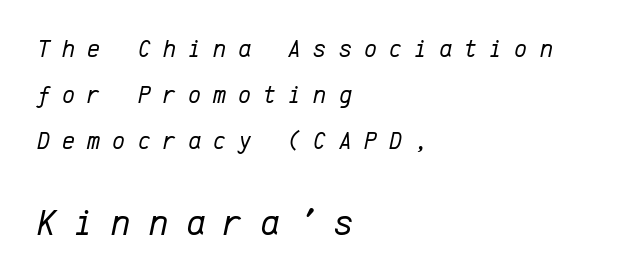
Q: Is the text bold? A: No.
Q: Is the text italic (slanted)? A: Yes, it leans right by about 12 degrees.
Q: Is the text underlined? A: No.
Q: How is the paragraph aligned? A: Left-aligned.
Q: Is the spacing between letters normal or unusually wide? A: Unusually wide.
Q: Which block of text is set in a larger size, the first (top) or the second (bottom)? A: The second (bottom) one.
Q: Width (condensed, normal, or wide)? A: Normal.
Q: Stroke contrast? A: Low.
Q: x-height? A: Medium.
Q: Monospaced? A: Yes.
